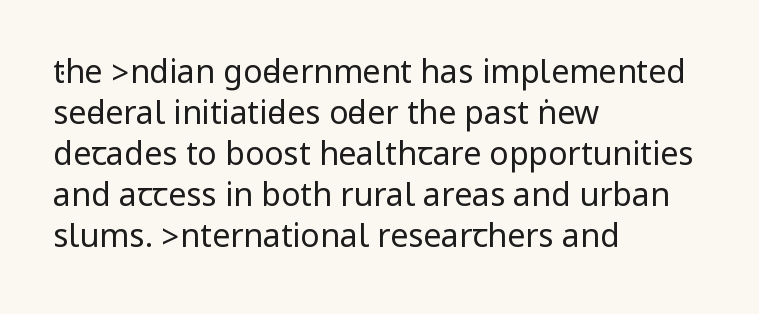
Q: Is the text bold? A: No.
Q: Is the text italic (slanted)? A: No, it is upright.
Q: Is the typeface a serif or a sans-serif typeface? A: Sans-serif.
Q: Is the text underlined? A: No.
Q: How is the paragraph aligned? A: Left-aligned.
Q: Is the spacing between letters normal or unusually wide? A: Normal.
Q: Is the spacing between lines tight, normal or loose? A: Normal.
Q: Width (condensed, normal, or wide)? A: Condensed.
Q: Stroke contrast? A: Low.
